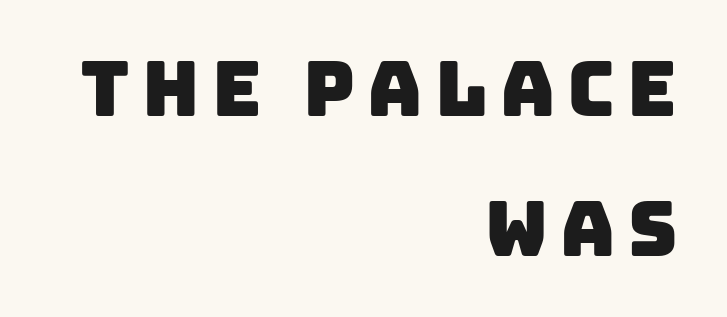
Q: Is the typeface a serif or a sans-serif typeface? A: Sans-serif.
Q: Is the text underlined? A: No.
Q: How is the paragraph aligned? A: Right-aligned.
Q: Width (condensed, normal, or wide)? A: Normal.
Q: Stroke contrast? A: Low.
Q: x-height? A: Large.
Q: Monospaced? A: No.
